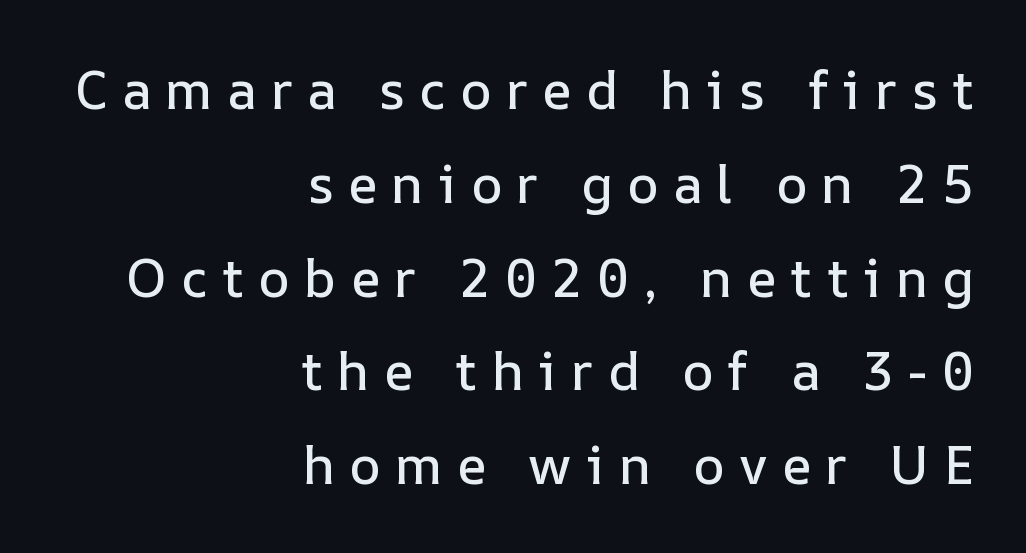
The image shows 53 px text type, upright; set right-aligned, line spacing 1.77x, unusually wide letter spacing (+0.27 em), not underlined; low stroke contrast and a medium x-height.
